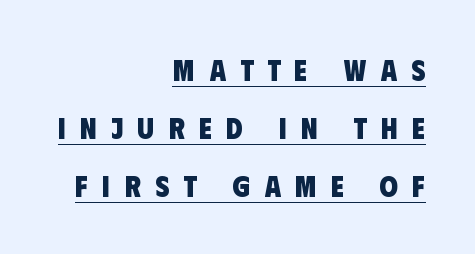
Q: Is the text bold? A: Yes.
Q: Is the typeface a serif or a sans-serif typeface? A: Sans-serif.
Q: Is the text underlined? A: Yes.
Q: How is the paragraph aligned? A: Right-aligned.
Q: Is the spacing between letters normal or unusually wide? A: Unusually wide.
Q: Is the spacing between lines tight, normal or loose? A: Loose.
Q: Width (condensed, normal, or wide)? A: Condensed.
Q: Stroke contrast? A: Low.
Q: x-height? A: Large.
Q: Monospaced? A: No.
